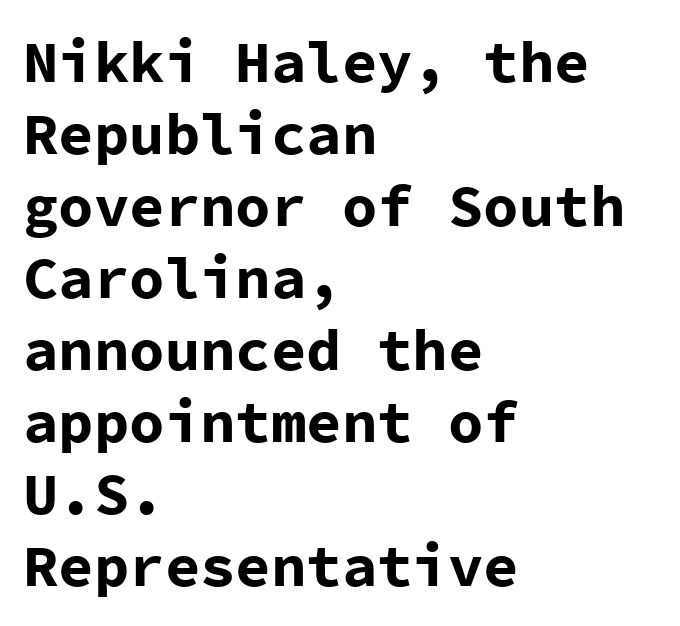
The lines in this sample share a left origin and differ only in where they stop. Look at the bottom of the vertical strokes: they stop flat, with no serifs. Rendered with straight, roman letterforms. Tracking here is standard; glyphs follow each other at the usual distance.
